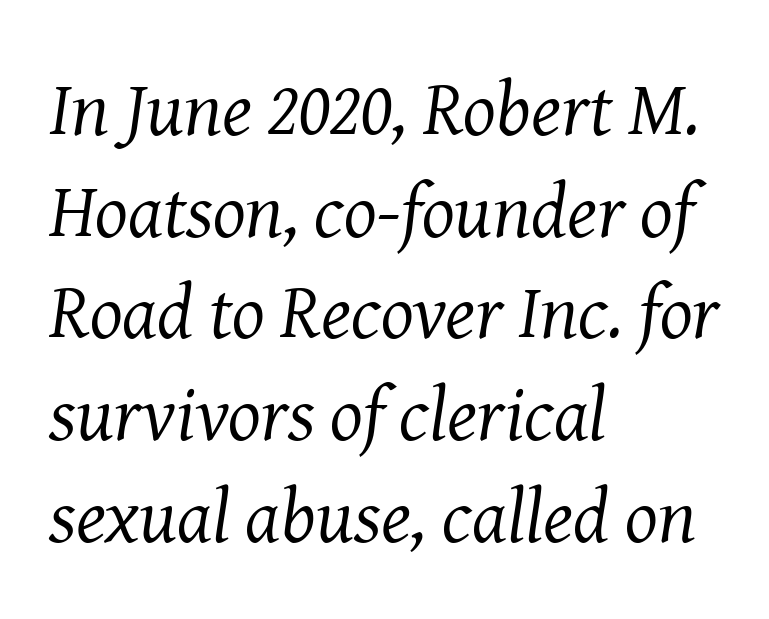
The image shows 77 px regular-weight serif type, italic (leaning right); set left-aligned, normal line spacing (1.32x), normal letter spacing, not underlined; medium stroke contrast and a medium x-height.
